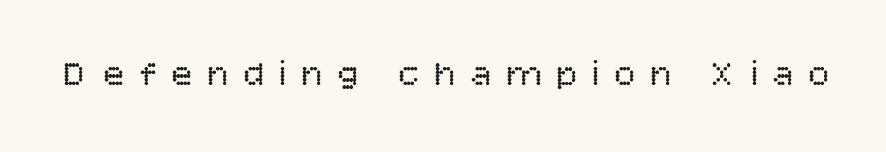
{"serif": "no", "italic": "no", "bold": "no", "weight": "regular", "width": "normal", "stroke_contrast": "low", "x_height": "large", "monospaced": "no", "underline": "no", "letter_spacing": "wide", "letter_spacing_em": 0.4, "glyph_px": 36}
